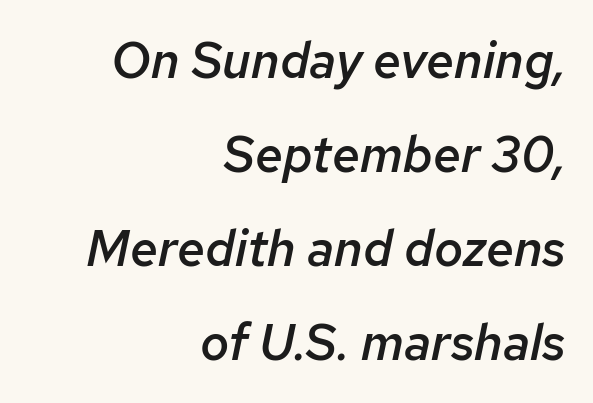
Q: Is the text bold? A: Semi-bold.
Q: Is the text italic (slanted)? A: Yes, it leans right by about 12 degrees.
Q: Is the text underlined? A: No.
Q: How is the paragraph aligned? A: Right-aligned.
Q: Is the spacing between letters normal or unusually wide? A: Normal.
Q: Width (condensed, normal, or wide)? A: Normal.
Q: Stroke contrast? A: Low.
Q: x-height? A: Medium.
Q: Monospaced? A: No.
